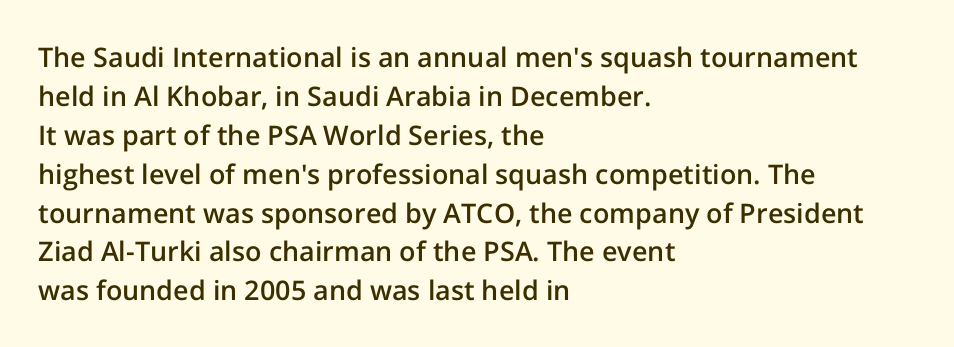
{"italic": "no", "bold": "semi", "underline": "no", "align": "left", "line_spacing": "normal", "line_spacing_ratio": 1.44, "letter_spacing": "normal", "letter_spacing_em": 0.0, "glyph_px": 27}
